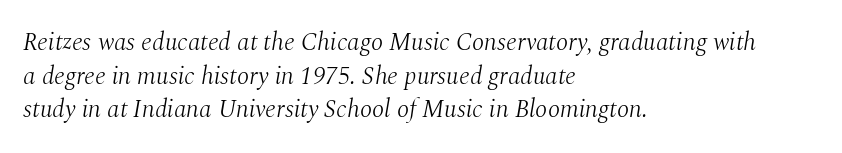
The image shows 25 px text type, italic (leaning right); set left-aligned, normal line spacing (1.35x), normal letter spacing, not underlined.
